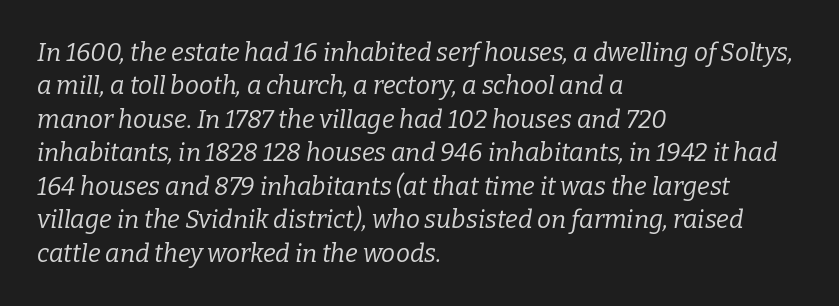
The image shows 25 px text type, italic (leaning right); set left-aligned, normal line spacing (1.34x), normal letter spacing, not underlined.
